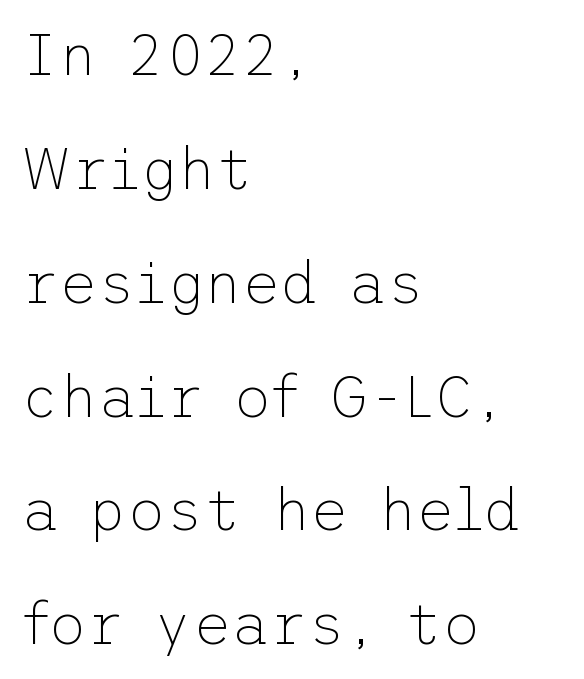
No letter is thick-stroked: the sample isn't bold. The type is set solid horizontally, with unmodified tracking. This rendering features lettering with no underline. A typesetter would label this face a sans. Quick note: not italic, upright.
